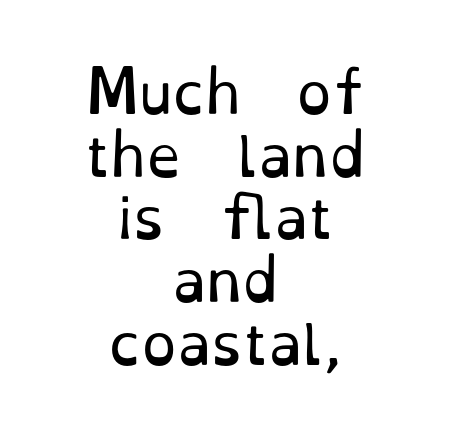
The specimen omits any rule beneath the text block's lines. Weight class: somewhere from thin through regular. Each line is balanced around a shared central axis. The letters advance in unequal steps, a hallmark of proportional type. The lettering stays uniformly vertical, giving the passage a roman look.
